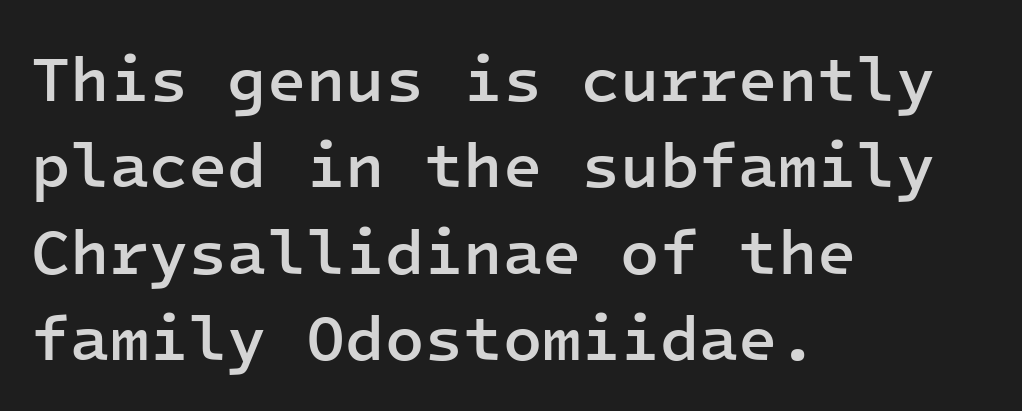
Q: Is the text bold? A: Semi-bold.
Q: Is the text italic (slanted)? A: No, it is upright.
Q: Is the typeface a serif or a sans-serif typeface? A: Sans-serif.
Q: Is the text underlined? A: No.
Q: How is the paragraph aligned? A: Left-aligned.
Q: Is the spacing between letters normal or unusually wide? A: Normal.
Q: Is the spacing between lines tight, normal or loose? A: Normal.
Q: Width (condensed, normal, or wide)? A: Normal.
Q: Stroke contrast? A: Low.
Q: x-height? A: Medium.
Q: Monospaced? A: Yes.
